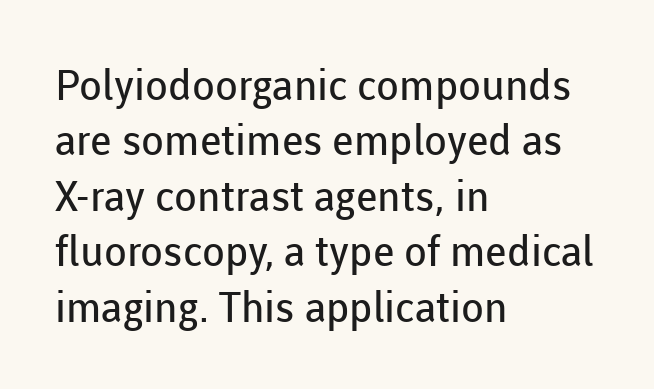
Style check: upright. Is the letter spacing exaggerated? No — it looks like the ordinary default. Decoration check: the copy has no underline. A normal amount of white space separates one row of letters from the next.
